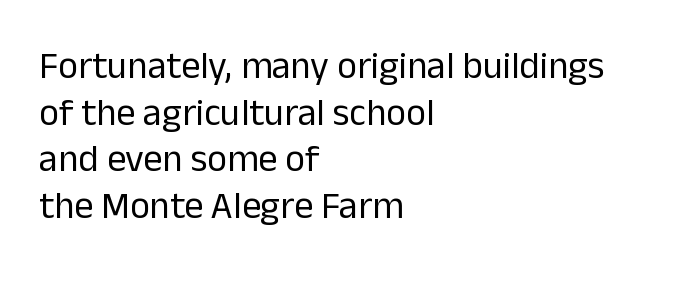
{"serif": "no", "italic": "no", "bold": "no", "weight": "regular", "width": "normal", "stroke_contrast": "low", "x_height": "medium", "monospaced": "no", "underline": "no", "align": "left", "line_spacing_ratio": 1.23, "letter_spacing": "normal", "letter_spacing_em": 0.0, "glyph_px": 38}
